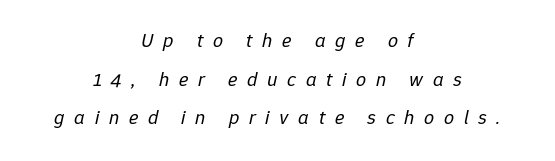
{"italic": "yes", "lean": "right", "slant_degrees": 12, "bold": "no", "underline": "no", "align": "center", "line_spacing": "loose", "line_spacing_ratio": 1.93, "letter_spacing": "wide", "letter_spacing_em": 0.48, "glyph_px": 20}
